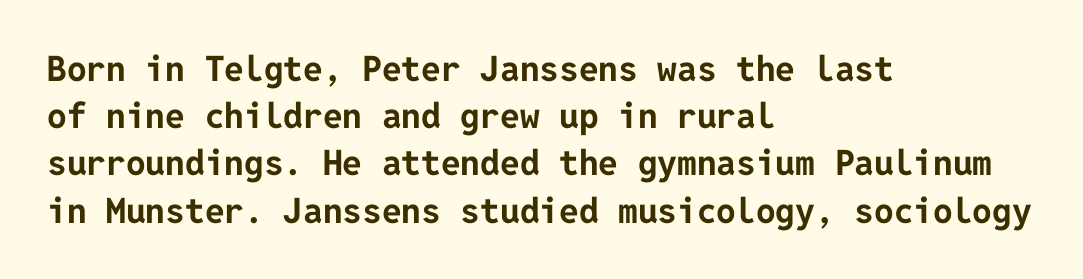
Tracking here is standard; glyphs follow each other at the usual distance. Every letter is thick-stroked: bold, no question. To sum up the face: it is a sans, with no serifs. Reading down the column, the eye jumps a familiar distance to each next line.
